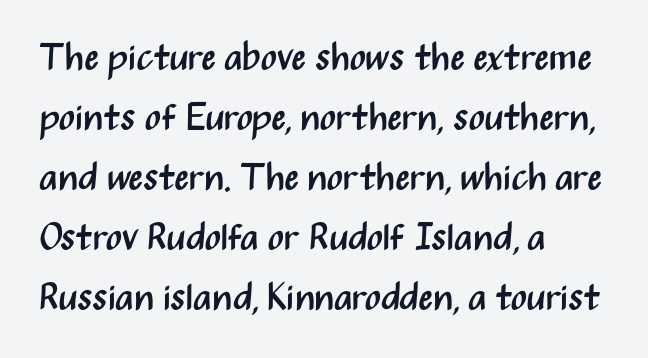
The designer left line spacing at the default. Do the characters align in a grid? No, the font is proportional. The axis of the letterforms is exactly vertical. No feet cap the strokes, marking this as sans-serif type.
